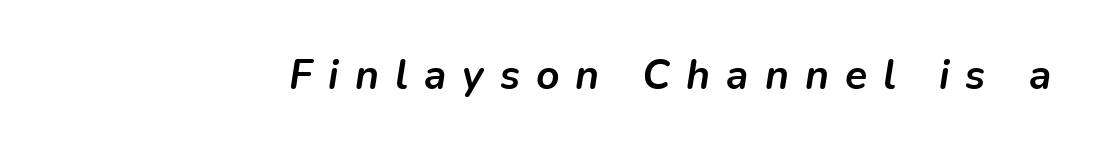
The image shows 41 px semibold type, italic (leaning right); set unusually wide letter spacing (+0.39 em), not underlined; low stroke contrast and a medium x-height.
